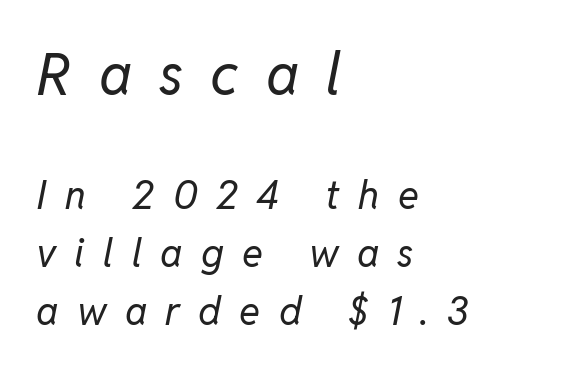
The image shows 58 px regular-weight type, italic (leaning right); set left-aligned, normal line spacing (1.49x), unusually wide letter spacing (+0.47 em), not underlined; the first (top) block is 1.49x larger; low stroke contrast and a medium x-height.
